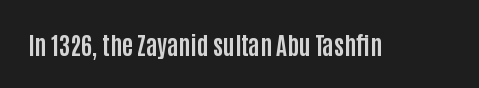
The image shows 24 px bold type, upright; set normal letter spacing, not underlined.
